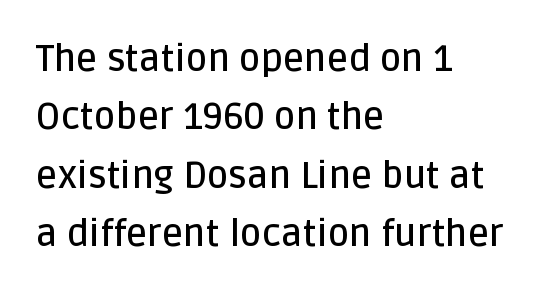
Q: Is the text bold? A: Semi-bold.
Q: Is the text italic (slanted)? A: No, it is upright.
Q: Is the typeface a serif or a sans-serif typeface? A: Sans-serif.
Q: Is the text underlined? A: No.
Q: How is the paragraph aligned? A: Left-aligned.
Q: Is the spacing between letters normal or unusually wide? A: Normal.
Q: Is the spacing between lines tight, normal or loose? A: Normal.
Q: Width (condensed, normal, or wide)? A: Normal.
Q: Stroke contrast? A: Low.
Q: x-height? A: Large.
Q: Monospaced? A: No.
